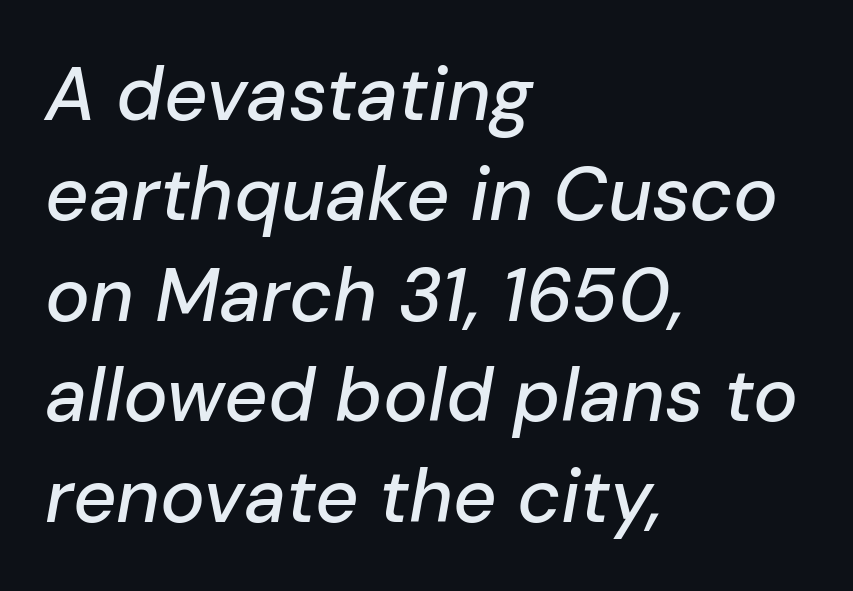
{"italic": "yes", "lean": "right", "slant_degrees": 10, "width": "normal", "stroke_contrast": "low", "x_height": "medium", "monospaced": "no", "underline": "no", "align": "left", "line_spacing": "normal", "line_spacing_ratio": 1.34, "letter_spacing": "normal", "letter_spacing_em": 0.0, "glyph_px": 75}
